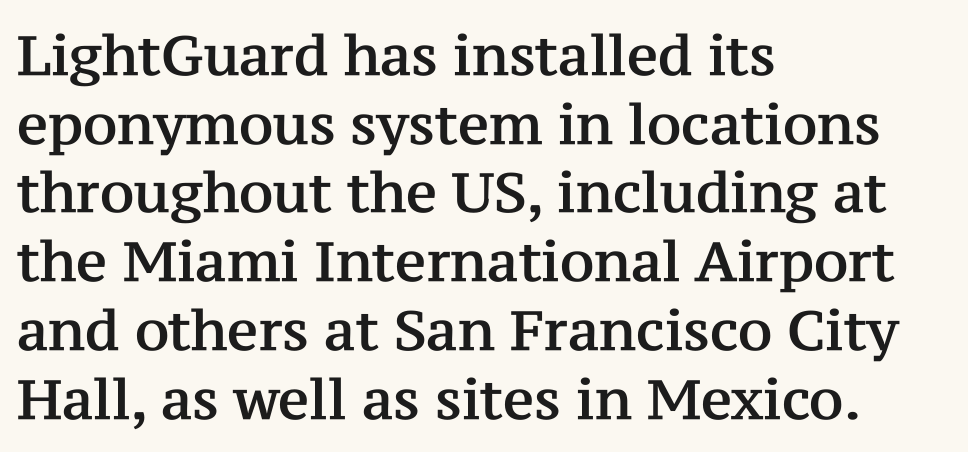
Horizontally, the lines are justified to the leading edge only. The designer left line spacing at the default. These lines keep a tight, regular rhythm from letter to letter. Each letter keeps its own natural width here, so spacing adapts to shape. The words here are not underlined. To sum up the face: it has serifs.
